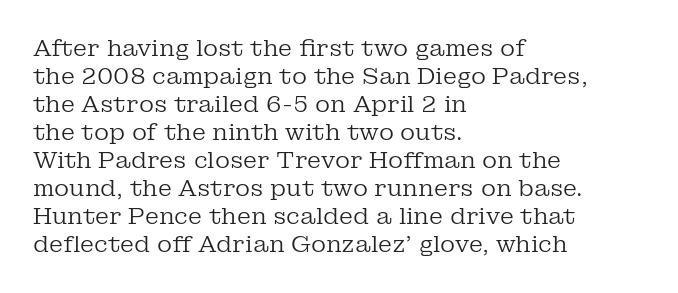
{"italic": "no", "bold": "no", "underline": "no", "align": "left", "line_spacing_ratio": 1.22, "letter_spacing": "normal", "letter_spacing_em": 0.0, "glyph_px": 23}
